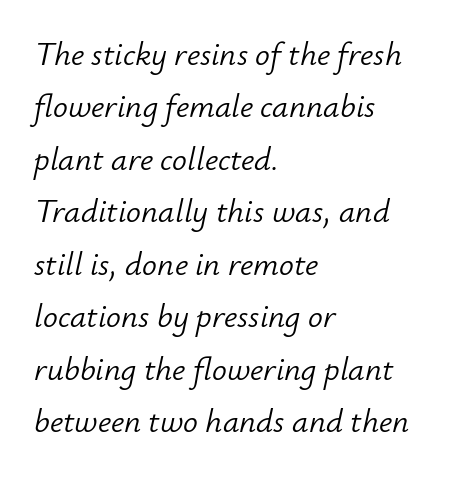
Q: Is the text bold? A: No.
Q: Is the text italic (slanted)? A: Yes, it leans right by about 12 degrees.
Q: Is the text underlined? A: No.
Q: How is the paragraph aligned? A: Left-aligned.
Q: Is the spacing between letters normal or unusually wide? A: Normal.
Q: Is the spacing between lines tight, normal or loose? A: Normal.
Q: Width (condensed, normal, or wide)? A: Normal.
Q: Stroke contrast? A: Low.
Q: x-height? A: Small.
Q: Monospaced? A: No.
